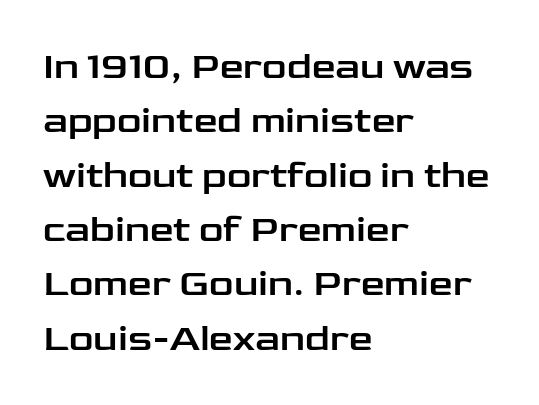
Do the characters align in a grid? No, the font is proportional. This rendering uses left alignment, leaving the right contour irregular. In terms of letterform style, serifs are entirely absent. Spacing between characters is what you'd get straight out of the box. Glance below the letters and you will spot only blank space. Italic: no, the glyphs are upright roman.
